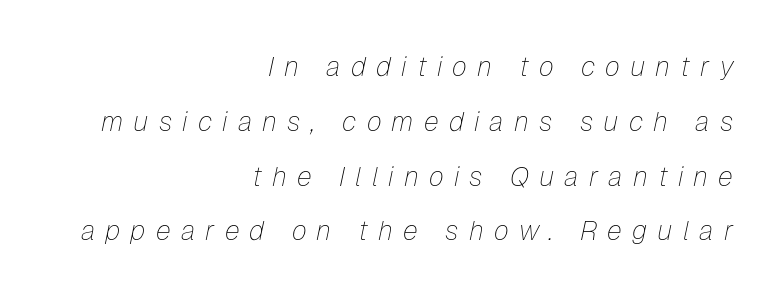
This reads as an unemphasized weight, regular at the heaviest. The line-height multiplier appears high, well above default. What stands out about the letter spacing? Its width — letters are far apart. Italic: yes, the glyphs are oblique.
